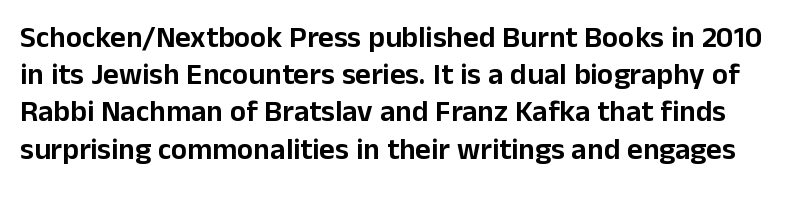
{"serif": "no", "italic": "no", "width": "normal", "stroke_contrast": "low", "x_height": "medium", "monospaced": "no", "underline": "no", "line_spacing_ratio": 1.24, "letter_spacing": "normal", "letter_spacing_em": 0.0, "glyph_px": 30}
